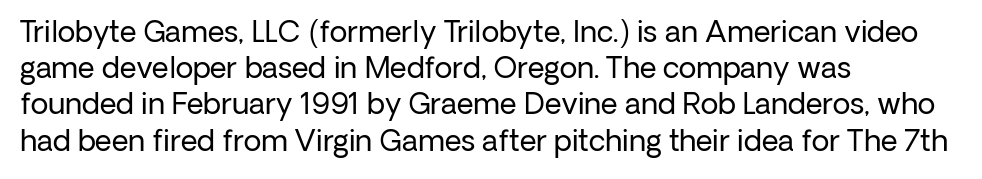
Q: Is the text bold? A: No.
Q: Is the text italic (slanted)? A: No, it is upright.
Q: Is the typeface a serif or a sans-serif typeface? A: Sans-serif.
Q: Is the text underlined? A: No.
Q: How is the paragraph aligned? A: Left-aligned.
Q: Is the spacing between letters normal or unusually wide? A: Normal.
Q: Is the spacing between lines tight, normal or loose? A: Normal.
Q: Width (condensed, normal, or wide)? A: Normal.
Q: Stroke contrast? A: Low.
Q: x-height? A: Medium.
Q: Monospaced? A: No.
